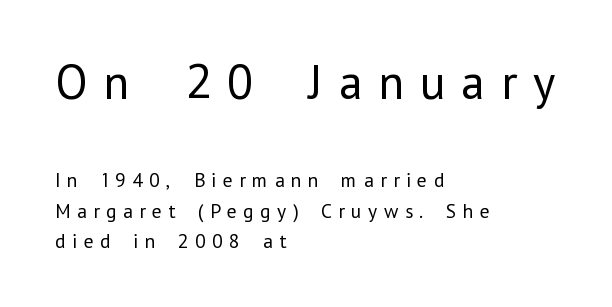
The letters stand upright; this is a roman face. The passage is arranged the way most books set body copy — flush left. A typesetter would label this face a sans. Unmarked baselines from the first word to the last. Stroke mass is kept to a normal reading level or below. Do the characters align in a grid? No, the font is proportional.
